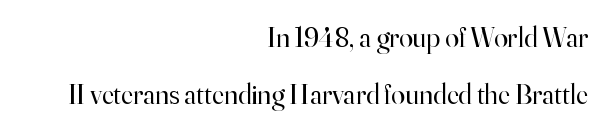
The lines are spread far apart with generous leading. The type family on display is of the serif kind. Has an underline been added? It has not. The weight tops out at a normal text grade. A typesetter would call this proportional, since set widths differ per character.
